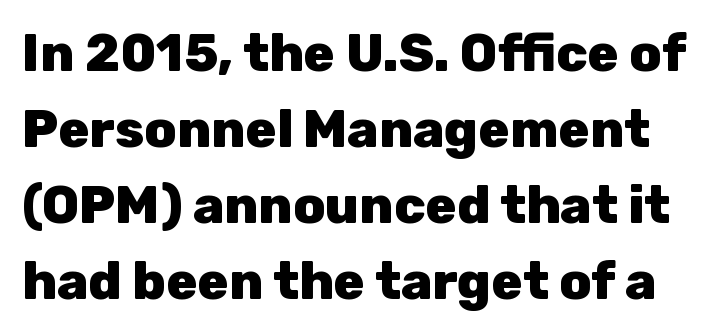
How heavy is the stroke? Heavy — this is a bold. Stroke terminals: plain, sans-serif. Does the lettering tilt? It doesn't — this is upright. Lines of text with bare space underneath. What stands out about the letter spacing? Nothing — it is the standard amount. A normal amount of white space separates one row of letters from the next.
